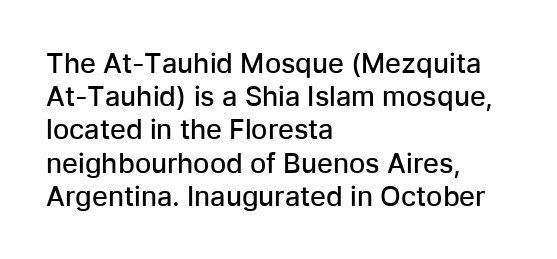
The image shows 27 px text type, upright; set left-aligned, line spacing 1.23x, normal letter spacing, not underlined.
